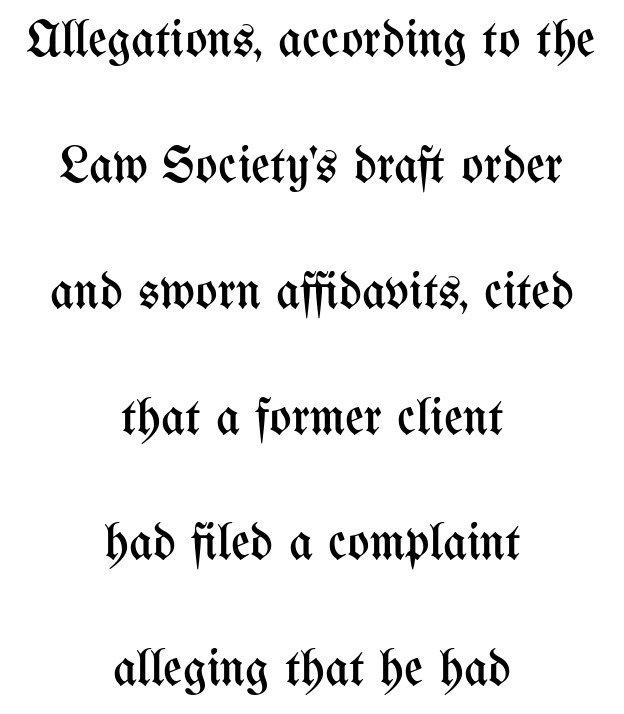
You could call the tracking neutral — neither tight nor loose. The font's upright variant was chosen for this text. Caption: face not bold, strokes unweighted. Do the characters align in a grid? No, the font is proportional. Beneath every word, the page is bare.
